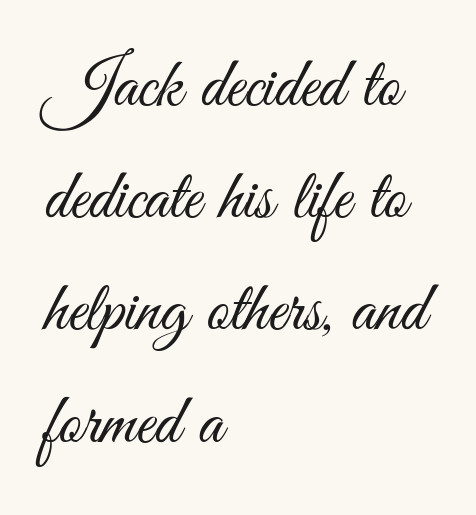
{"serif": "no", "bold": "no", "weight": "light", "width": "condensed", "stroke_contrast": "medium", "x_height": "small", "monospaced": "no", "underline": "no", "align": "left", "line_spacing": "normal", "line_spacing_ratio": 1.58, "letter_spacing": "normal", "letter_spacing_em": 0.0, "glyph_px": 71}
